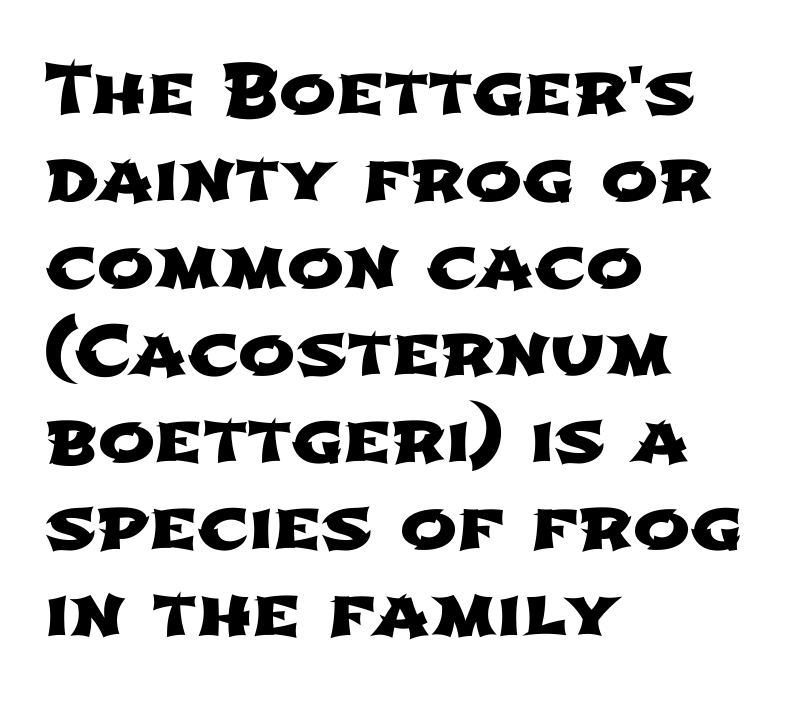
The block of text has a typical density, with ordinary space between rows. Are there feet on the stems? There aren't — it's a sans. The lines in this sample share a left origin and differ only in where they stop. The line texture is even and compact thanks to regular tracking.
